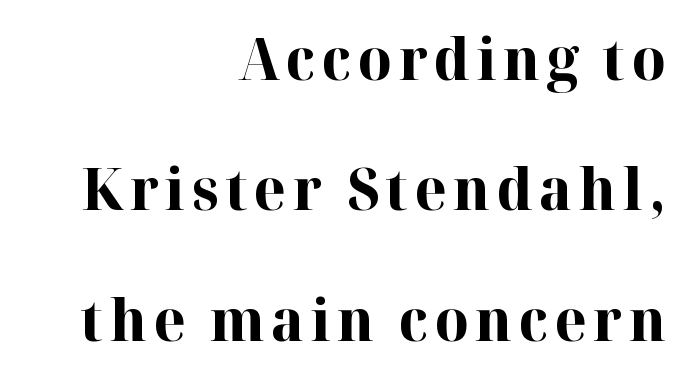
Q: Is the text bold? A: Yes.
Q: Is the text italic (slanted)? A: No, it is upright.
Q: Is the typeface a serif or a sans-serif typeface? A: Serif.
Q: Is the text underlined? A: No.
Q: How is the paragraph aligned? A: Right-aligned.
Q: Is the spacing between lines tight, normal or loose? A: Loose.
Q: Width (condensed, normal, or wide)? A: Normal.
Q: Stroke contrast? A: High.
Q: x-height? A: Medium.
Q: Monospaced? A: No.
